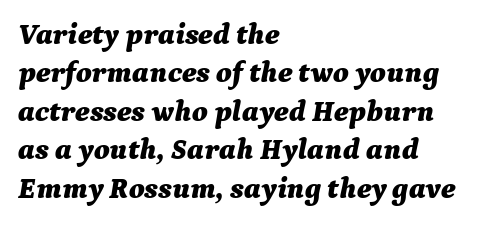
{"italic": "yes", "lean": "right", "slant_degrees": 9, "bold": "yes", "weight": "bold", "width": "normal", "stroke_contrast": "medium", "x_height": "medium", "monospaced": "no", "underline": "no", "align": "left", "line_spacing": "normal", "line_spacing_ratio": 1.28, "letter_spacing": "normal", "letter_spacing_em": 0.0, "glyph_px": 30}
